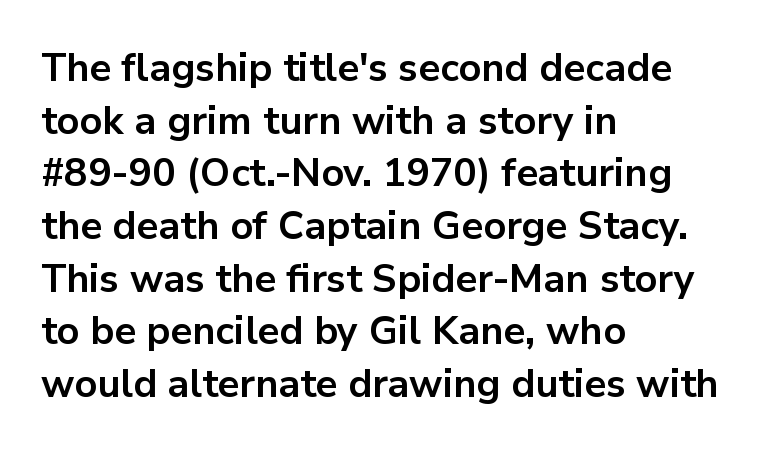
Unmarked baselines from the first word to the last. Notice how descenders clear the ascenders below comfortably — that's standard leading. A classic flush-left, rag-right setting is used for this passage. Nobody touched the tracking dial on this one. Look at the bottom of the vertical strokes: they stop flat, with no serifs. A roman cut, with each character standing at attention.
